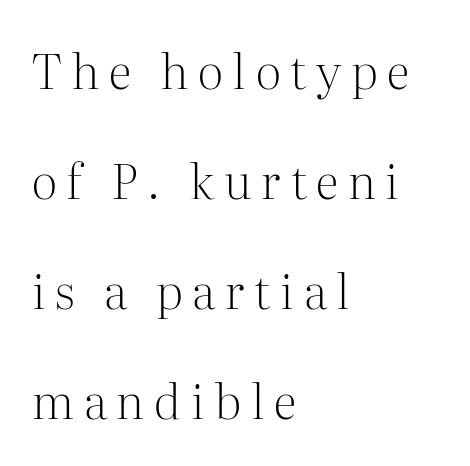
Q: Is the text bold? A: No.
Q: Is the text italic (slanted)? A: No, it is upright.
Q: Is the typeface a serif or a sans-serif typeface? A: Serif.
Q: Is the text underlined? A: No.
Q: How is the paragraph aligned? A: Left-aligned.
Q: Is the spacing between letters normal or unusually wide? A: Unusually wide.
Q: Is the spacing between lines tight, normal or loose? A: Loose.
Q: Width (condensed, normal, or wide)? A: Normal.
Q: Stroke contrast? A: Medium.
Q: x-height? A: Medium.
Q: Monospaced? A: No.
